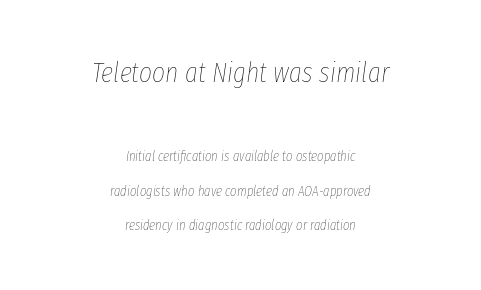
The image shows 28 px thin, condensed type, italic (leaning right); set centered, loose line spacing (2.48x), normal letter spacing, not underlined; the first (top) block is 2.0x larger; low stroke contrast and a medium x-height.
